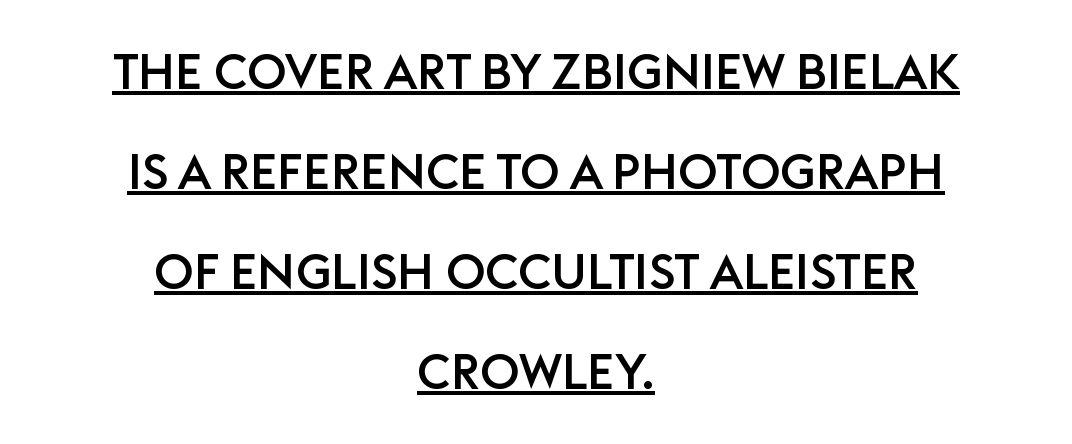
{"serif": "no", "italic": "no", "width": "normal", "stroke_contrast": "low", "x_height": "large", "monospaced": "no", "underline": "yes", "align": "center", "line_spacing": "loose", "line_spacing_ratio": 2.04, "letter_spacing": "normal", "letter_spacing_em": 0.0, "glyph_px": 49}
